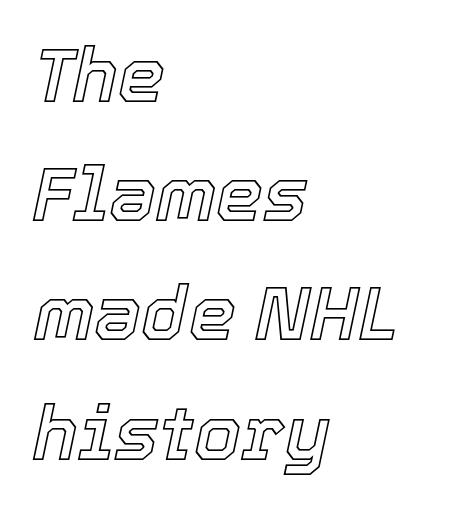
There's an unmistakable incline to the writing here. Inter-character spacing is left at the font's built-in metrics. Normally led — the rows are evenly, conventionally spaced. Character widths vary here, with narrow letters taking less room than wide ones. Check under the words: just untouched page. Reading down the block, your eye returns to a fixed left position each line.
